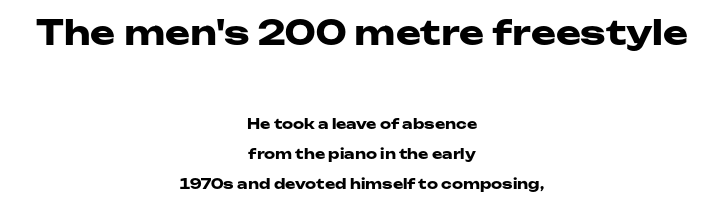
The image shows 34 px heavy, wide sans-serif type, upright; set centered, loose line spacing (2.14x), normal letter spacing, not underlined; the first (top) block is 2.43x larger; low stroke contrast and a medium x-height.
